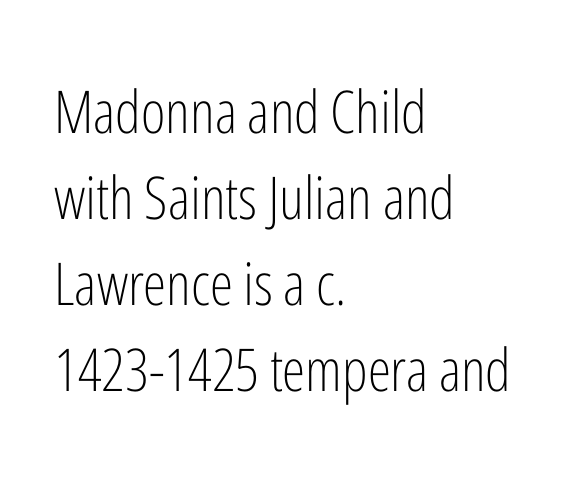
{"serif": "no", "italic": "no", "bold": "no", "weight": "light", "width": "condensed", "stroke_contrast": "low", "x_height": "medium", "monospaced": "no", "underline": "no", "align": "left", "line_spacing": "normal", "line_spacing_ratio": 1.46, "letter_spacing": "normal", "letter_spacing_em": 0.0, "glyph_px": 59}
